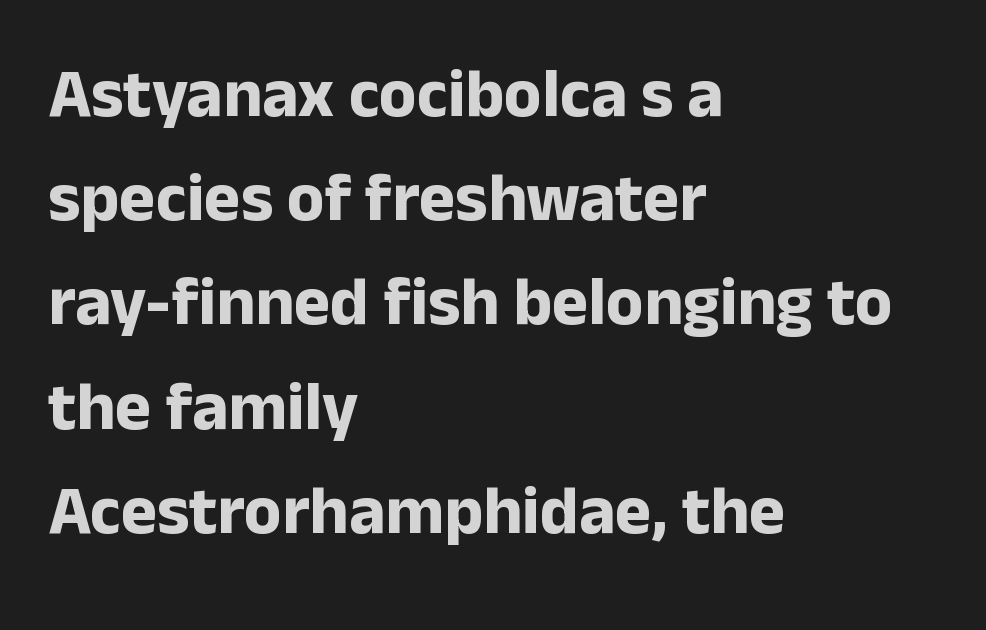
{"serif": "no", "italic": "no", "bold": "yes", "weight": "bold", "width": "normal", "stroke_contrast": "low", "x_height": "medium", "monospaced": "no", "underline": "no", "align": "left", "line_spacing": "normal", "line_spacing_ratio": 1.51, "letter_spacing": "normal", "letter_spacing_em": 0.0, "glyph_px": 69}
